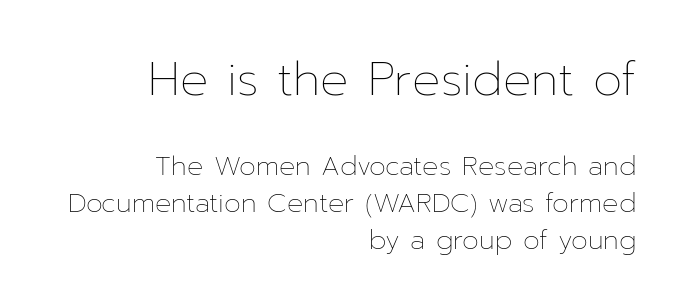
{"italic": "no", "bold": "no", "weight": "thin", "width": "normal", "stroke_contrast": "low", "x_height": "medium", "monospaced": "no", "underline": "no", "align": "right", "line_spacing": "normal", "line_spacing_ratio": 1.37, "letter_spacing": "normal", "letter_spacing_em": 0.0, "larger_block": "first", "size_ratio": 1.74, "glyph_px": 47}
